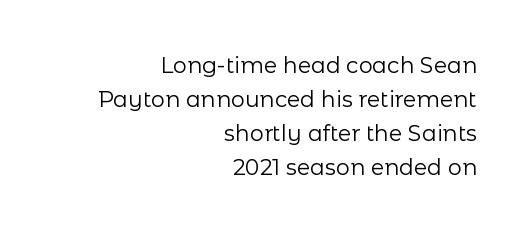
The letters stand upright; this is a roman face. Tracking value appears to be zero — textbook default spacing. Notice how descenders clear the ascenders below comfortably — that's standard leading. Heft: none added — not bold. The foot of each line stays bare and open. The ragged edge is on the left, which tells us the setting is flush right.
